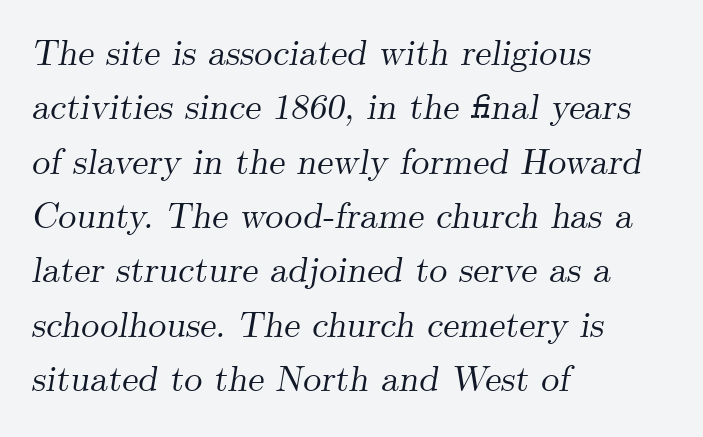
Q: Is the text italic (slanted)? A: Yes, it leans right by about 9 degrees.
Q: Is the typeface a serif or a sans-serif typeface? A: Serif.
Q: Is the text underlined? A: No.
Q: How is the paragraph aligned? A: Left-aligned.
Q: Is the spacing between letters normal or unusually wide? A: Normal.
Q: Is the spacing between lines tight, normal or loose? A: Normal.
Q: Width (condensed, normal, or wide)? A: Normal.
Q: Stroke contrast? A: Medium.
Q: x-height? A: Small.
Q: Monospaced? A: No.
